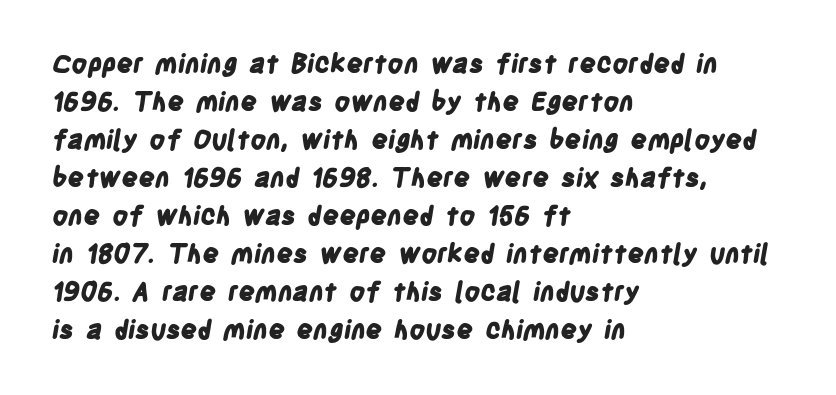
Q: Is the text bold? A: Yes.
Q: Is the text underlined? A: No.
Q: How is the paragraph aligned? A: Left-aligned.
Q: Is the spacing between letters normal or unusually wide? A: Normal.
Q: Is the spacing between lines tight, normal or loose? A: Normal.
